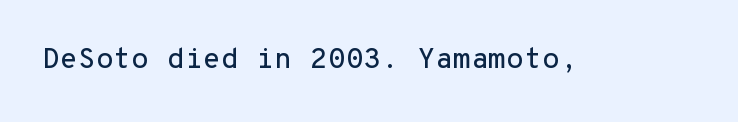
Here the designer chose a console-style face with uniform glyph widths. Characters remain perfectly vertical along every line. A typesetter would call this zero additional tracking. Stroke terminals: plain, sans-serif. The foot of each line stays bare and open.
